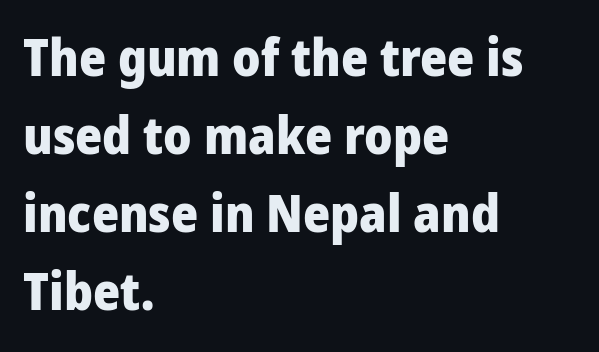
{"serif": "no", "italic": "no", "bold": "yes", "weight": "heavy", "width": "condensed", "stroke_contrast": "low", "x_height": "large", "monospaced": "no", "underline": "no", "align": "left", "line_spacing": "normal", "line_spacing_ratio": 1.5, "letter_spacing": "normal", "letter_spacing_em": 0.0, "glyph_px": 52}
